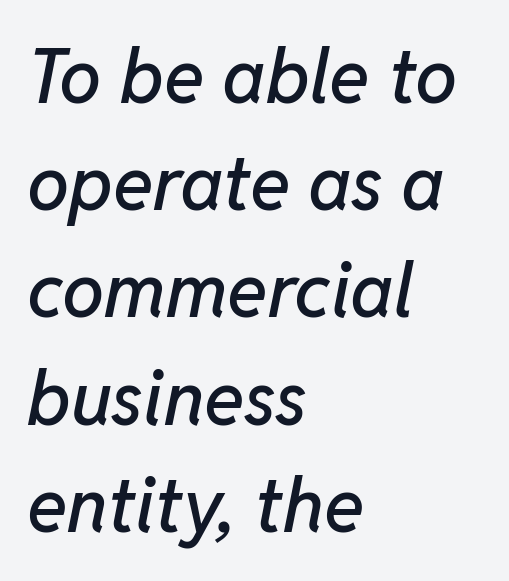
{"italic": "yes", "lean": "right", "slant_degrees": 11, "width": "normal", "stroke_contrast": "low", "x_height": "medium", "monospaced": "no", "underline": "no", "align": "left", "line_spacing": "normal", "line_spacing_ratio": 1.43, "letter_spacing": "normal", "letter_spacing_em": 0.0, "glyph_px": 75}
